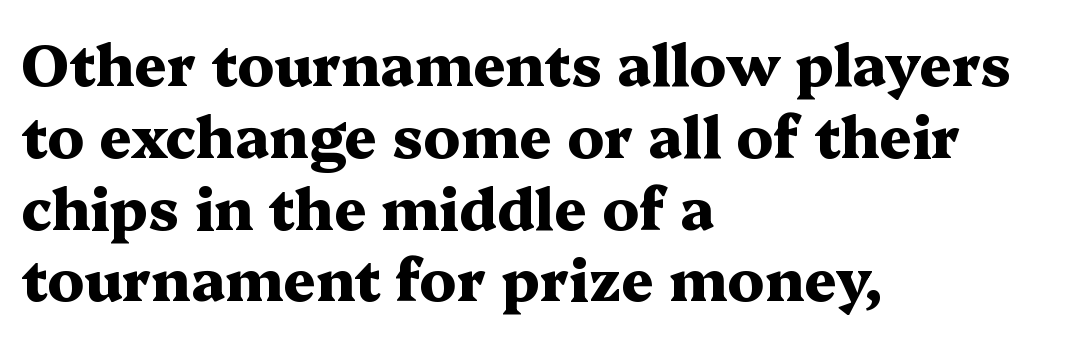
Rendered with straight, roman letterforms. Successive baselines arrive at the customary interval. The letterforms sit shoulder to shoulder at normal distance. The paragraph has a hard left edge and a soft right edge. A clean baseline with only descenders dipping below it. The type family on display is of the serif kind.
